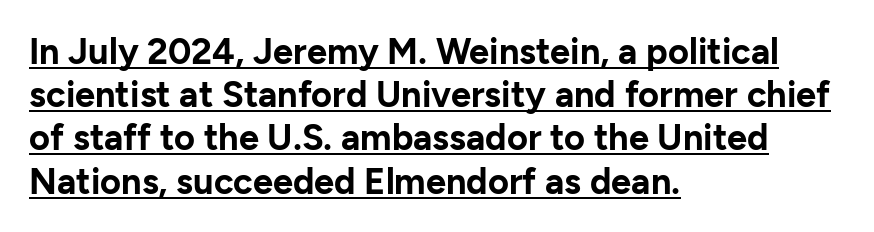
Q: Is the text bold? A: Yes.
Q: Is the text italic (slanted)? A: No, it is upright.
Q: Is the typeface a serif or a sans-serif typeface? A: Sans-serif.
Q: Is the text underlined? A: Yes.
Q: How is the paragraph aligned? A: Left-aligned.
Q: Is the spacing between letters normal or unusually wide? A: Normal.
Q: Width (condensed, normal, or wide)? A: Normal.
Q: Stroke contrast? A: Low.
Q: x-height? A: Medium.
Q: Monospaced? A: No.
